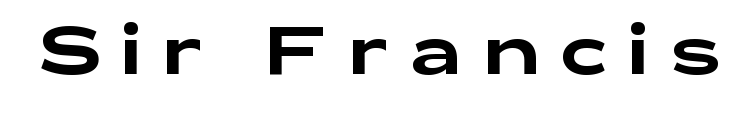
Looks like regular typesetting: each glyph gets only the width it needs. Posture: vertical. Observe the absence of serifs on each vertical stroke in this sample. Words appear elongated and porous because spacing is wide.
